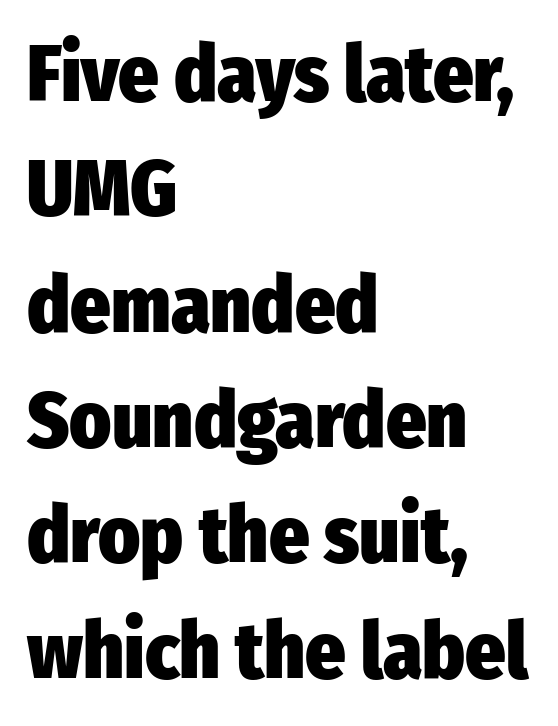
Notice how descenders clear the ascenders below comfortably — that's standard leading. The gaps between neighbouring characters are ordinary and unremarkable. Compared with a centered layout, this one pins lines to the left instead. These lines are rendered in a variable-pitch font.
